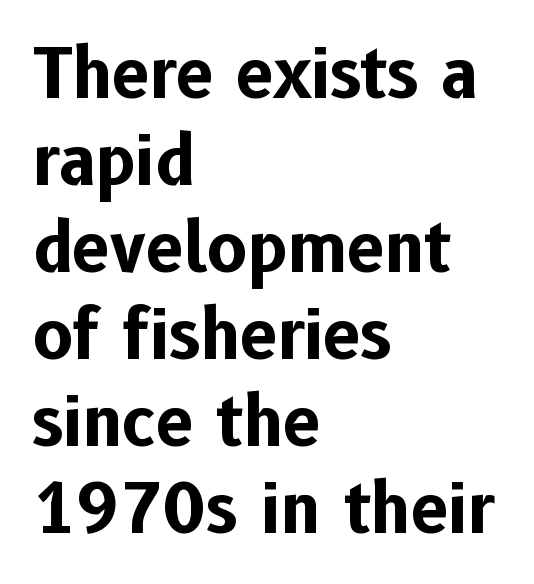
Does the weight exceed regular? Yes, all the way to bold. Posture: vertical. Nobody touched the tracking dial on this one. The font family rendered here belongs to the sans-serif group. Short and long lines alike share a common starting point at left. The face used here is proportionally spaced, like ordinary book or web type.
